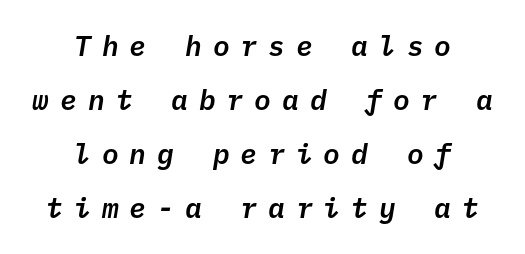
The image shows 28 px text type, italic (leaning right), monospaced; set centered, loose line spacing (1.93x), unusually wide letter spacing (+0.39 em), not underlined; low stroke contrast and a medium x-height.
